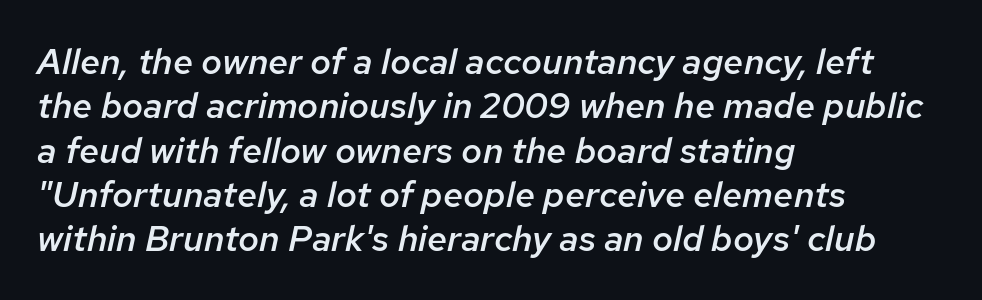
{"italic": "yes", "lean": "right", "slant_degrees": 12, "bold": "semi", "weight": "semibold", "width": "normal", "stroke_contrast": "low", "x_height": "medium", "monospaced": "no", "underline": "no", "align": "left", "line_spacing_ratio": 1.23, "letter_spacing": "normal", "letter_spacing_em": 0.0, "glyph_px": 36}
